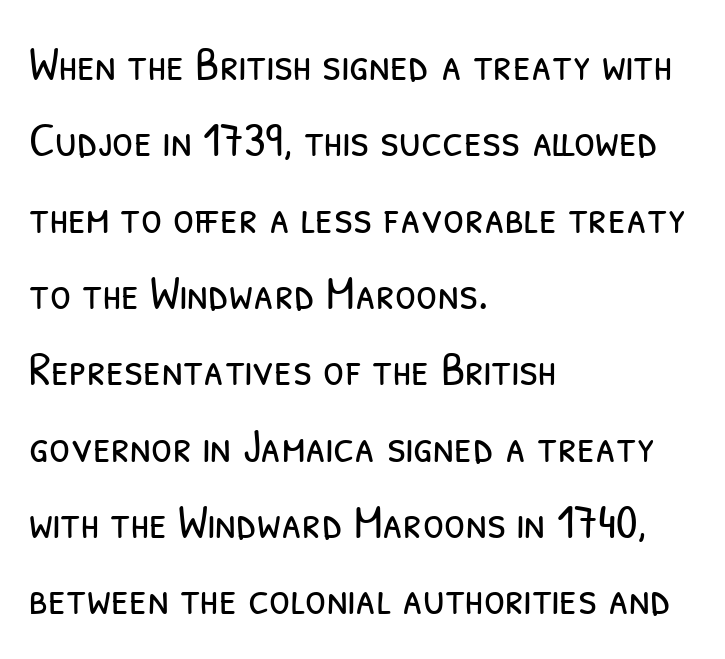
The image shows 48 px light, condensed sans-serif type; set left-aligned, normal line spacing (1.59x), normal letter spacing, not underlined; low stroke contrast and a medium x-height.
